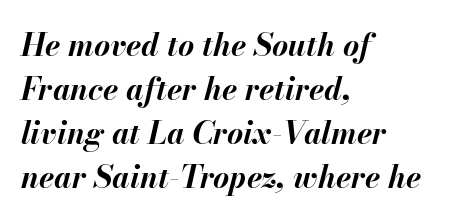
{"italic": "yes", "lean": "right", "slant_degrees": 13, "bold": "yes", "weight": "bold", "width": "normal", "stroke_contrast": "medium", "x_height": "small", "monospaced": "no", "underline": "no", "align": "left", "line_spacing": "normal", "line_spacing_ratio": 1.42, "letter_spacing": "normal", "letter_spacing_em": 0.0, "glyph_px": 31}
